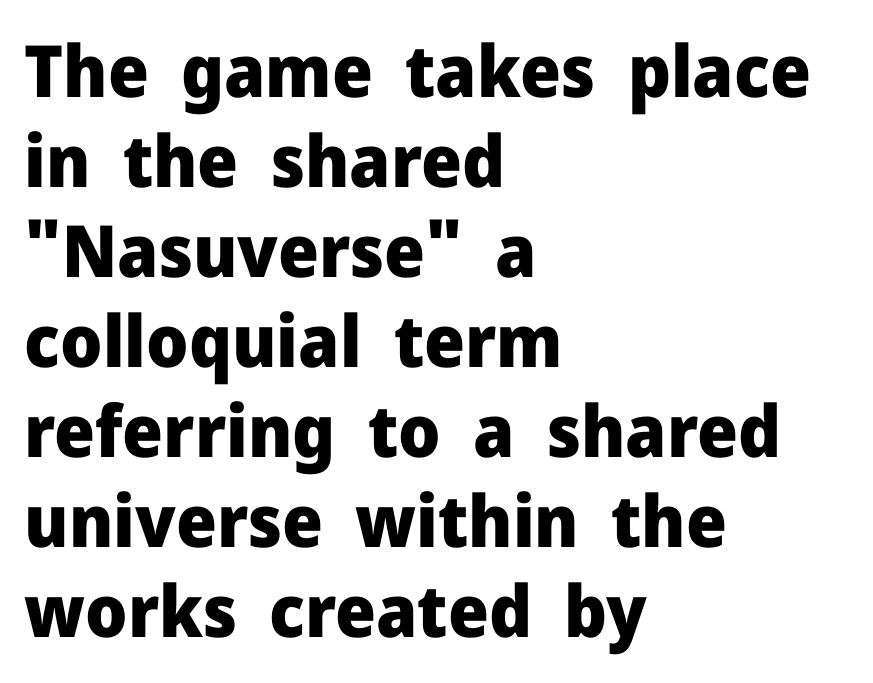
Standard letterfit; no display-style spreading of the glyphs. In terms of leading, this rendering sits right in the middle. When letters stand straight like this, we call the style roman or upright. Typographic density is high because the face is bold.
